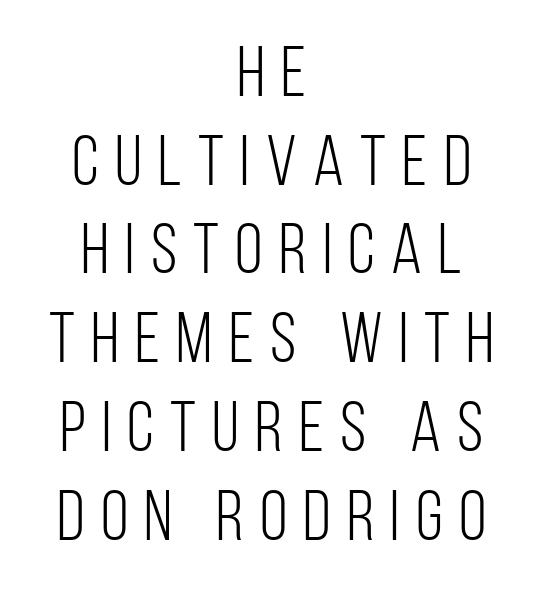
The passage shown is not underscored anywhere. In CSS terms this would be text-align: center. The lines sit at an ordinary, default distance from one another. The typography opts for an upright posture over an oblique one. The passage shown is not bold in any degree. Note: no serifs on the glyphs.
